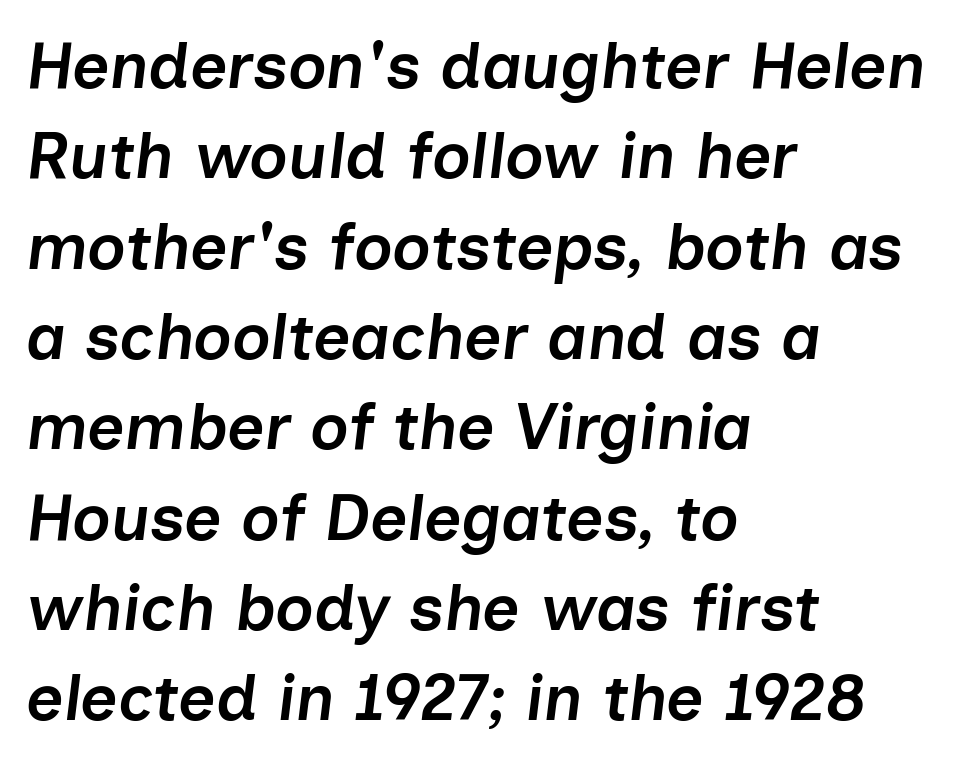
{"italic": "yes", "lean": "right", "slant_degrees": 7, "bold": "semi", "weight": "semibold", "width": "normal", "stroke_contrast": "low", "x_height": "medium", "monospaced": "no", "underline": "no", "align": "left", "line_spacing": "normal", "line_spacing_ratio": 1.39, "letter_spacing": "normal", "letter_spacing_em": 0.0, "glyph_px": 65}
